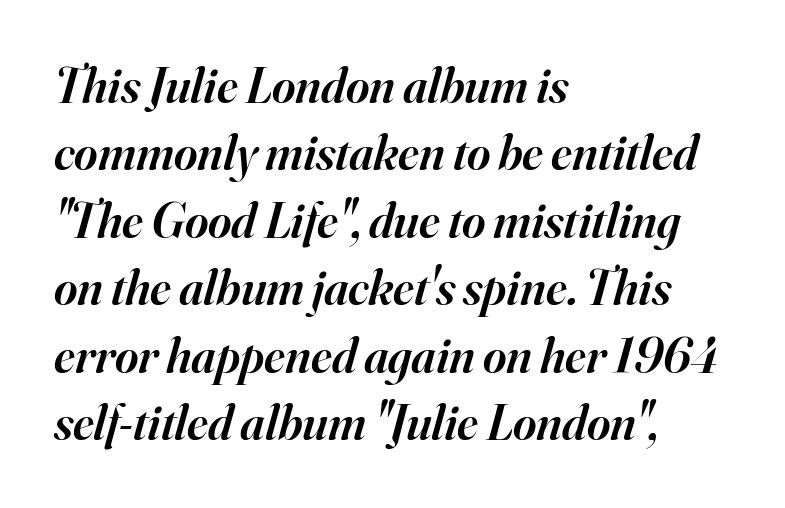
The image shows 50 px semibold serif type, italic (leaning right); set left-aligned, normal line spacing (1.35x), normal letter spacing, not underlined; high stroke contrast and a small x-height.
